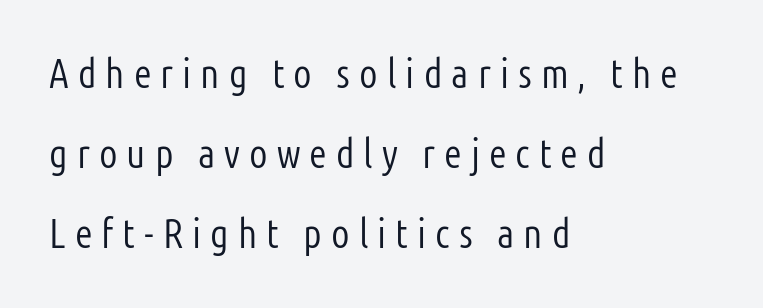
Q: Is the text bold? A: No.
Q: Is the text italic (slanted)? A: No, it is upright.
Q: Is the typeface a serif or a sans-serif typeface? A: Sans-serif.
Q: Is the text underlined? A: No.
Q: How is the paragraph aligned? A: Left-aligned.
Q: Is the spacing between letters normal or unusually wide? A: Unusually wide.
Q: Is the spacing between lines tight, normal or loose? A: Loose.
Q: Width (condensed, normal, or wide)? A: Condensed.
Q: Stroke contrast? A: Low.
Q: x-height? A: Medium.
Q: Monospaced? A: No.
